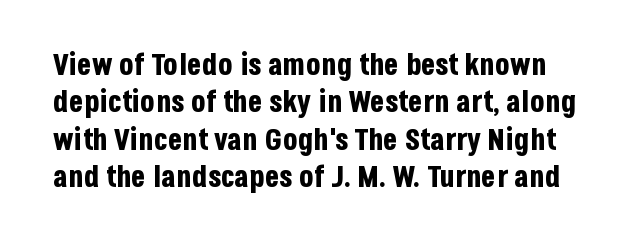
The image shows 30 px bold, condensed sans-serif type, upright; set normal line spacing (1.25x), normal letter spacing, not underlined; low stroke contrast and a large x-height.
